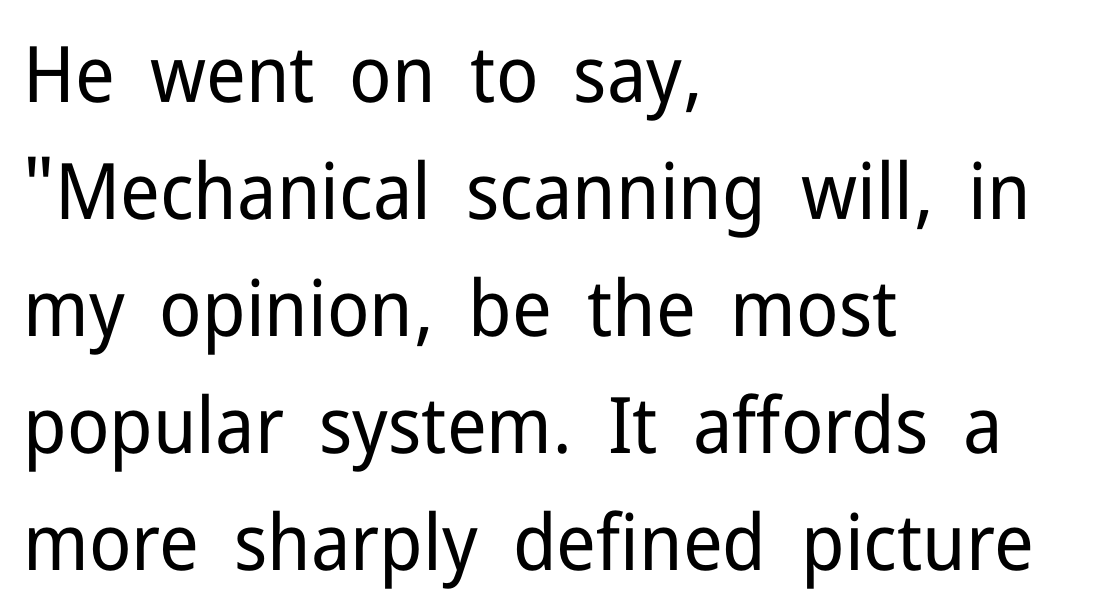
The zone under the glyphs is completely vacant. Quick note: not italic, upright. This is sans-serif lettering, the kind often seen on screens and signage. These lines sit exactly where default settings would place them. The line texture is even and compact thanks to regular tracking. The passage is arranged the way most books set body copy — flush left.
